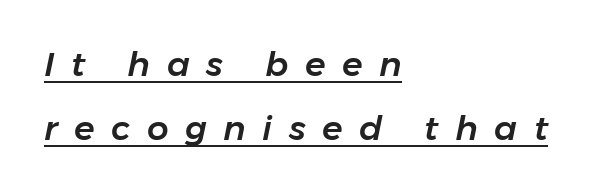
The axis of the letterforms is tilted away from vertical. Words appear elongated and porous because spacing is wide. Do the characters align in a grid? No, the font is proportional. The rag falls on the right side of this text block.
